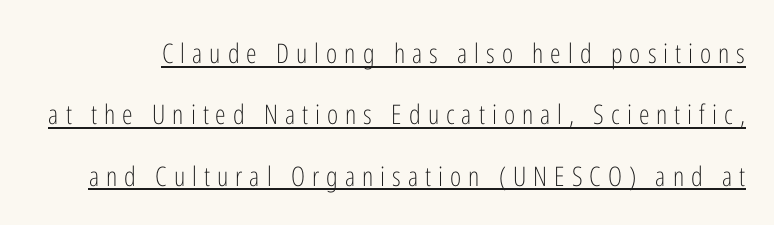
{"italic": "no", "bold": "no", "underline": "yes", "line_spacing": "loose", "line_spacing_ratio": 2.27, "letter_spacing": "wide", "letter_spacing_em": 0.26, "glyph_px": 27}
